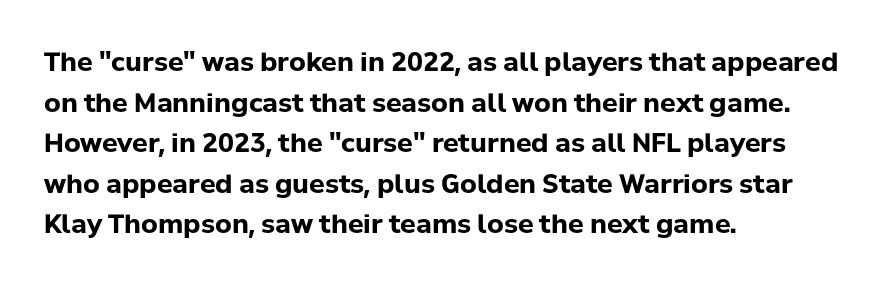
Q: Is the text bold? A: Yes.
Q: Is the text italic (slanted)? A: No, it is upright.
Q: Is the text underlined? A: No.
Q: How is the paragraph aligned? A: Left-aligned.
Q: Is the spacing between letters normal or unusually wide? A: Normal.
Q: Is the spacing between lines tight, normal or loose? A: Normal.
